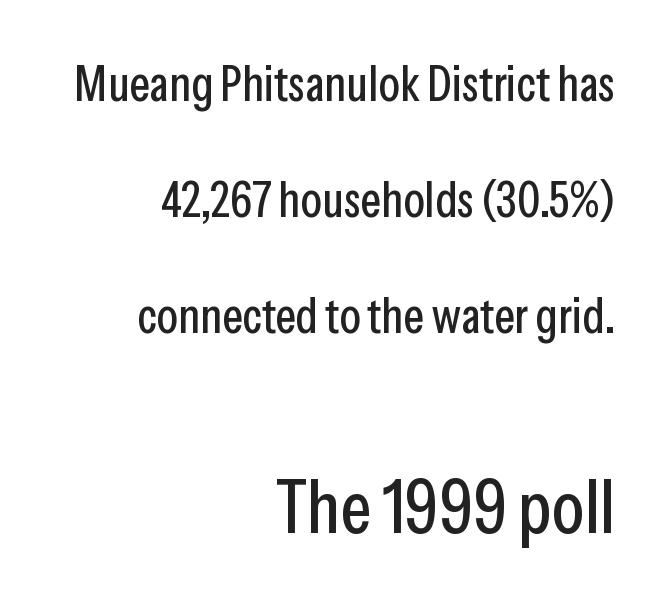
Typographically, this falls in the sans-serif category. The letterforms sit shoulder to shoulder at normal distance. Underlining? Definitely not there. You get the small type first, then a jump to larger type. Reading down the column, the eye jumps a long way to each next line. The ragged edge is on the left, which tells us the setting is flush right.
